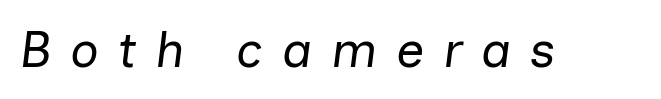
Descender tails drop into unmarked territory. Is the stroke heavy? The answer is a plain regular-or-lighter. Is the type slanted? Yes — the strokes lean at a clear angle. The passage shown is typed in a proportional face where columns would drift. Each word looks stretched out because of the extra space between its letters.
